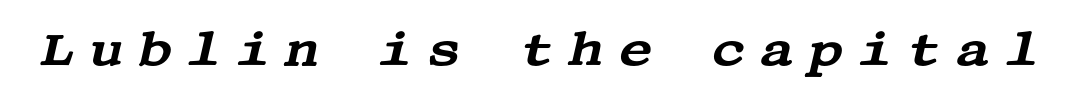
Q: Is the text italic (slanted)? A: Yes, it leans right by about 13 degrees.
Q: Is the typeface a serif or a sans-serif typeface? A: Serif.
Q: Is the text underlined? A: No.
Q: Is the spacing between letters normal or unusually wide? A: Unusually wide.
Q: Width (condensed, normal, or wide)? A: Wide.
Q: Stroke contrast? A: Medium.
Q: x-height? A: Large.
